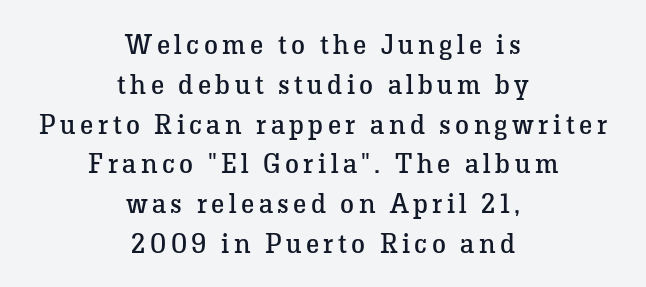
Yep, those are serifs on the letters. The gap between lines stays unmarked. The type sits square on the baseline with zero lean. The paragraph shown floats in the horizontal middle. Notice how descenders clear the ascenders below comfortably — that's standard leading.
